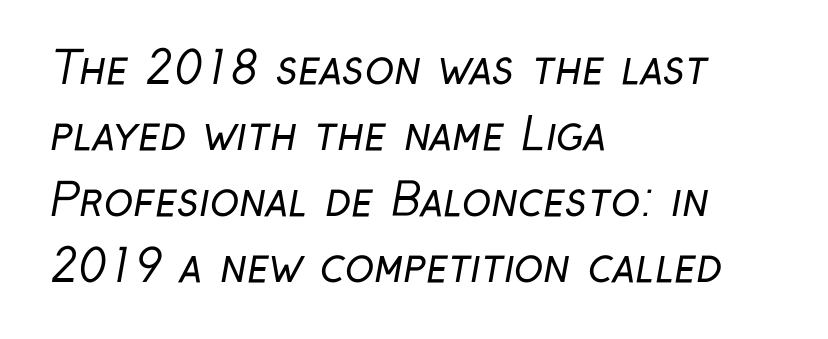
The image shows 44 px regular-weight, condensed sans-serif type; set left-aligned, normal line spacing (1.5x), normal letter spacing, not underlined; low stroke contrast and a medium x-height.
